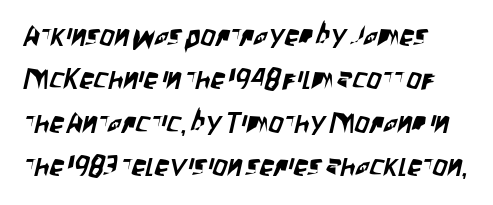
Descenders hang freely into open space. Type style note: lacks serifs. This sample has the flowing, uneven cadence of proportional lettering. A normal amount of white space separates one row of letters from the next. Letter spacing: default.
